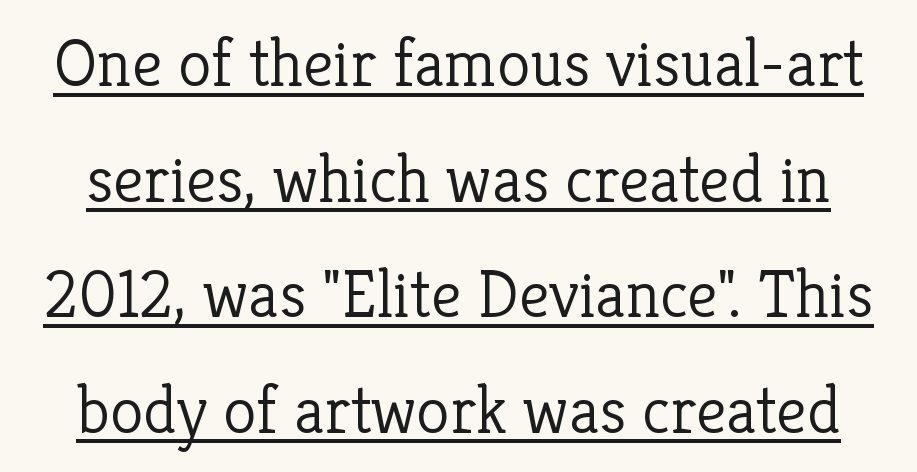
Normally led — the rows are evenly, conventionally spaced. These glyphs show unthickened strokes, regular width or finer. This sample has the flowing, uneven cadence of proportional lettering. Upright lettering throughout. The specimen includes a rule beneath the text block's lines. Honestly, the letter spacing is just normal — you wouldn't notice it.
